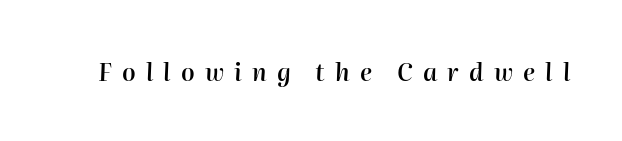
A bit beefed up — I'd call it semibold rather than bold. The space beneath each line is pristine and unruled. Characters follow at a spacing far wider than the type designer built in. The lettering tilts uniformly, giving the passage an italic look.
